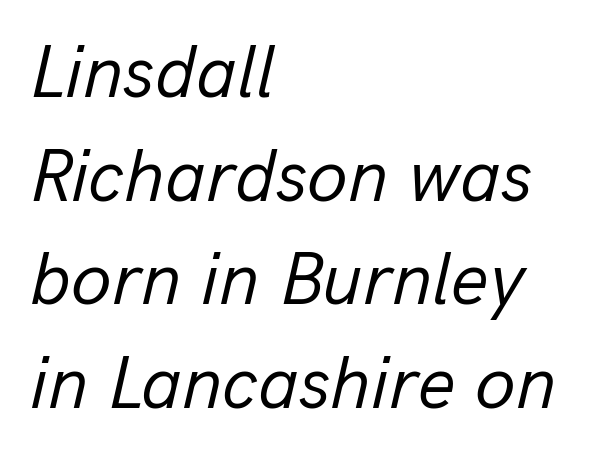
A student would call this left alignment; a typographer would say flush left, rag right. Spacing verdict: proportional, widths tailored to each character. A clean baseline with only descenders dipping below it. Italic: yes, the glyphs are oblique. The typesetting does not lean heavy: it is not bold. Does the leading feel generous? No, just average.
